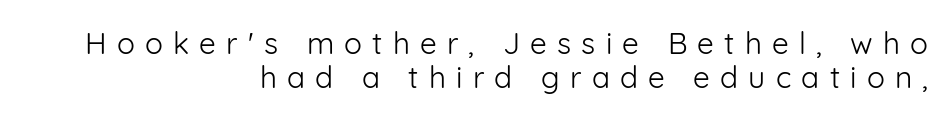
These lines are rendered in a variable-pitch font. Compared with typical body copy, the letter spacing here is much looser. Letterform terminals end flat and unadorned throughout the passage. The space directly below the letters is spotless. The rendering uses a small line-height, squeezing the rows. Right-aligned paragraph, ragged on the left.
